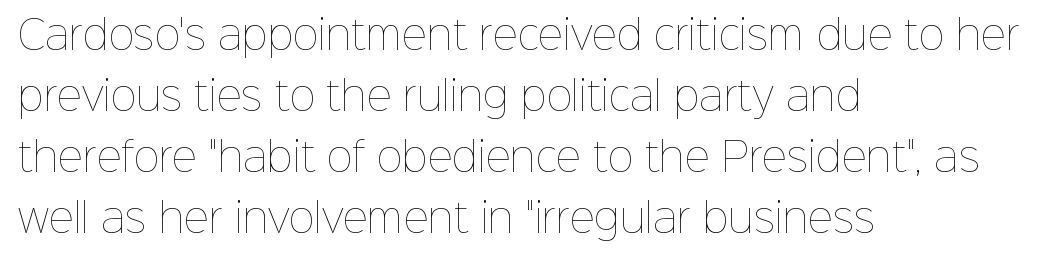
Observe the ordinary spacing: letters are neighbours, not strangers. The lettering holds an erect, upright posture throughout. No chunkiness to these letters — they're not bold. The vertical gap from one line to the next is medium.
